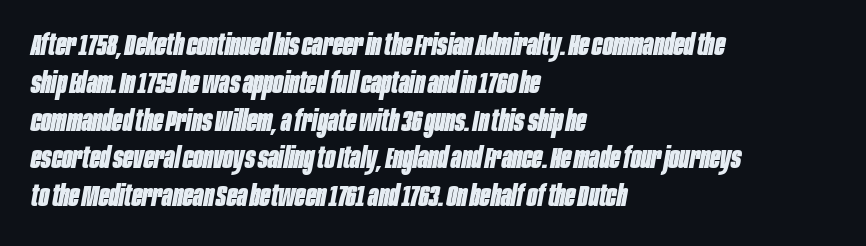
Q: Is the text bold? A: Yes.
Q: Is the text italic (slanted)? A: Yes, it leans right by about 10 degrees.
Q: Is the text underlined? A: No.
Q: How is the paragraph aligned? A: Left-aligned.
Q: Is the spacing between letters normal or unusually wide? A: Normal.
Q: Is the spacing between lines tight, normal or loose? A: Normal.
Q: Width (condensed, normal, or wide)? A: Condensed.
Q: Stroke contrast? A: Low.
Q: x-height? A: Large.
Q: Monospaced? A: No.
